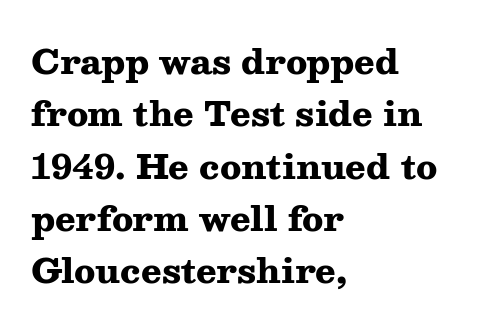
The image shows 34 px heavy, wide serif type, upright; set left-aligned, normal line spacing (1.54x), normal letter spacing, not underlined; medium stroke contrast and a medium x-height.
